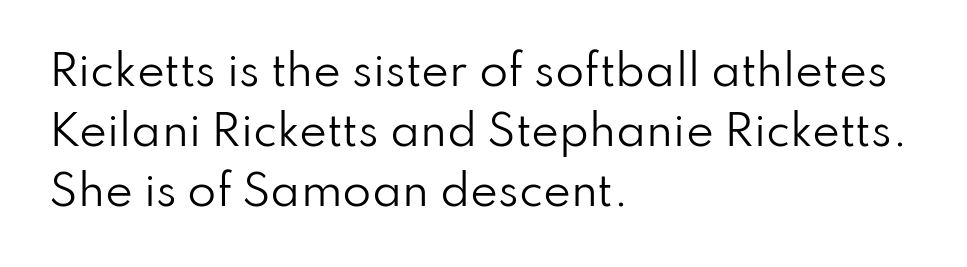
Q: Is the text bold? A: No.
Q: Is the text italic (slanted)? A: No, it is upright.
Q: Is the typeface a serif or a sans-serif typeface? A: Sans-serif.
Q: Is the text underlined? A: No.
Q: How is the paragraph aligned? A: Left-aligned.
Q: Is the spacing between letters normal or unusually wide? A: Normal.
Q: Is the spacing between lines tight, normal or loose? A: Normal.
Q: Width (condensed, normal, or wide)? A: Normal.
Q: Stroke contrast? A: Low.
Q: x-height? A: Small.
Q: Monospaced? A: No.
